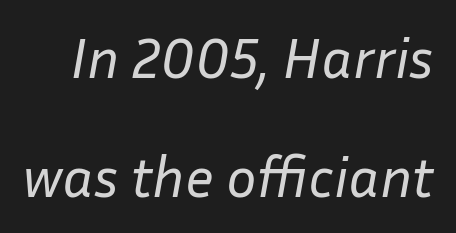
This sample has the flowing, uneven cadence of proportional lettering. You could call the tracking neutral — neither tight nor loose. Ink coverage per letter is moderate at most. Anything drawn beneath the words? Only blank space. A typesetter would call this leading open, well beyond the default.
